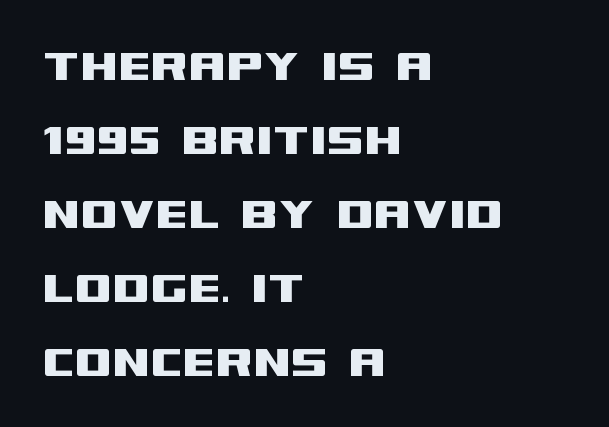
Lines of text with bare space underneath. Is the letter spacing exaggerated? No — it looks like the ordinary default. I'd call this a sans setting — the letters go barefoot. Vertically, the passage feels balanced, rows spaced as you'd expect. Character widths vary here, with narrow letters taking less room than wide ones.
